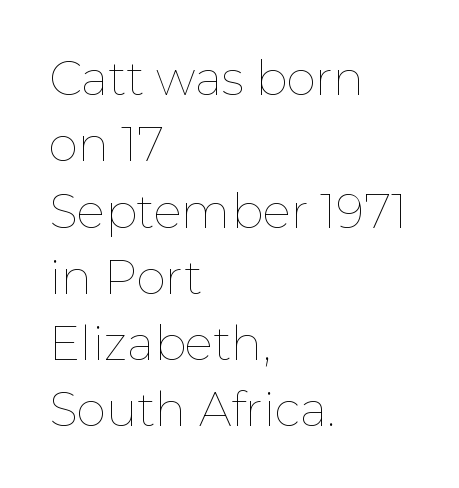
Q: Is the text bold? A: No.
Q: Is the text italic (slanted)? A: No, it is upright.
Q: Is the text underlined? A: No.
Q: How is the paragraph aligned? A: Left-aligned.
Q: Is the spacing between letters normal or unusually wide? A: Normal.
Q: Is the spacing between lines tight, normal or loose? A: Normal.
Q: Width (condensed, normal, or wide)? A: Normal.
Q: Stroke contrast? A: Low.
Q: x-height? A: Medium.
Q: Monospaced? A: No.
